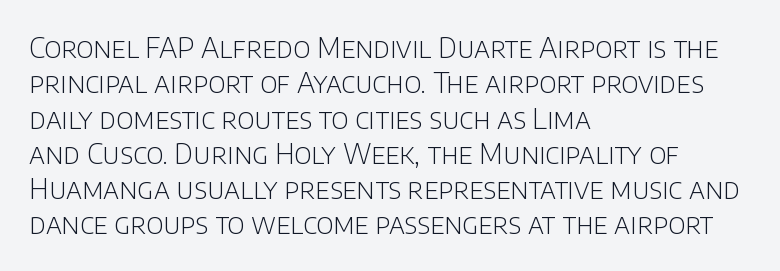
This sample has the flowing, uneven cadence of proportional lettering. Short note: letters normally spaced. Vertical strokes here are truly vertical. The letters look calm and open, with moderate or lighter stems. One glance says typical: line gaps are just what's usual.
